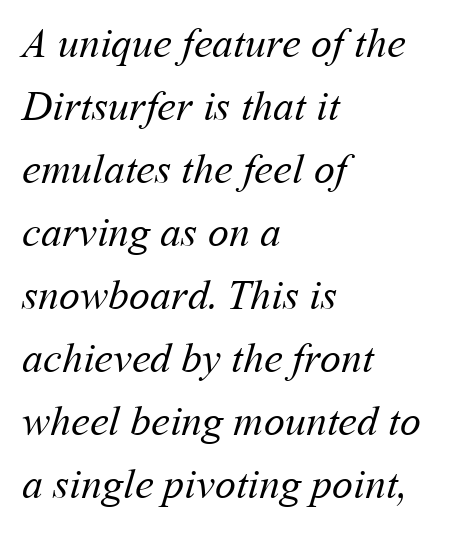
Typeset ragged right — the left edge is the straight one. You could not count columns in this text — the font is proportionally spaced. Nobody drew a line under any word here. A typesetter would call this leading conventional body-copy spacing.
